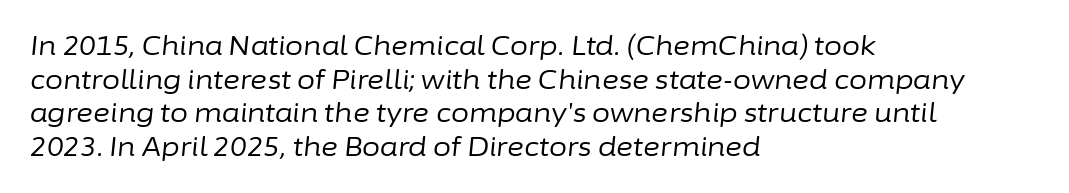
The image shows 26 px text type, italic (leaning right); set left-aligned, normal line spacing (1.29x), normal letter spacing, not underlined.
